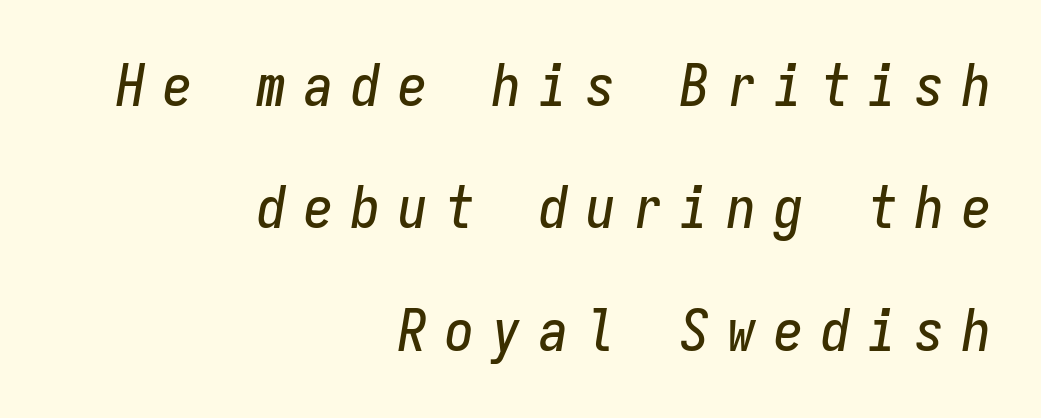
{"italic": "yes", "lean": "right", "slant_degrees": 9, "width": "condensed", "stroke_contrast": "low", "x_height": "medium", "monospaced": "yes", "underline": "no", "align": "right", "line_spacing": "loose", "line_spacing_ratio": 2.11, "letter_spacing": "wide", "letter_spacing_em": 0.31, "glyph_px": 58}
